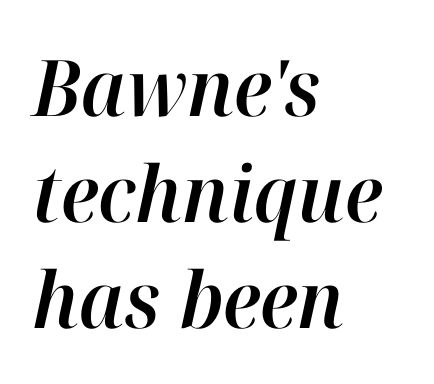
Does the copy run flush right? No — it runs flush left. These lines sit exactly where default settings would place them. Looking at the ascenders, they clearly lean. Spacing verdict: proportional, widths tailored to each character. The zone under the glyphs is completely vacant. Honestly, the letter spacing is just normal — you wouldn't notice it.
